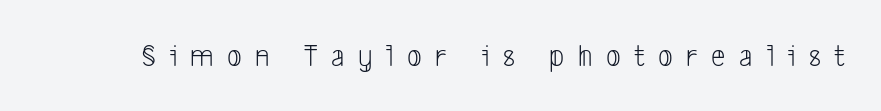
The image shows 32 px light, condensed sans-serif type; set unusually wide letter spacing (+0.42 em), not underlined; low stroke contrast and a medium x-height.
